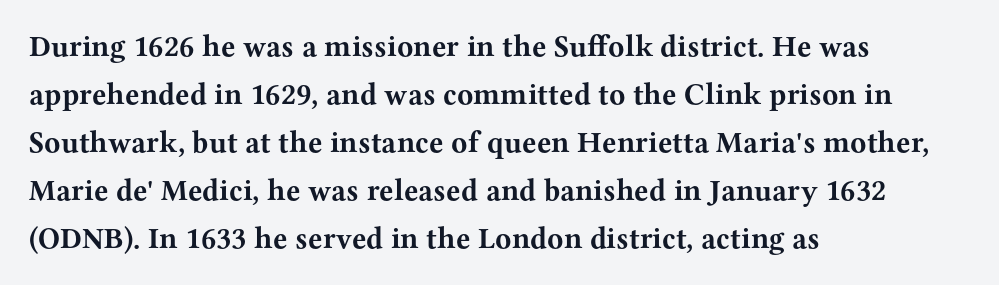
Q: Is the text bold? A: Yes.
Q: Is the text italic (slanted)? A: No, it is upright.
Q: Is the typeface a serif or a sans-serif typeface? A: Serif.
Q: Is the text underlined? A: No.
Q: How is the paragraph aligned? A: Left-aligned.
Q: Is the spacing between letters normal or unusually wide? A: Normal.
Q: Is the spacing between lines tight, normal or loose? A: Normal.
Q: Width (condensed, normal, or wide)? A: Wide.
Q: Stroke contrast? A: Medium.
Q: x-height? A: Medium.
Q: Monospaced? A: No.
